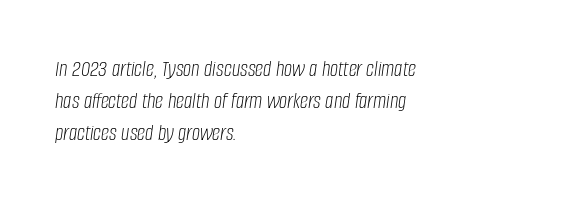
The image shows 23 px text type, italic (leaning right); set left-aligned, normal line spacing (1.39x), normal letter spacing, not underlined.
